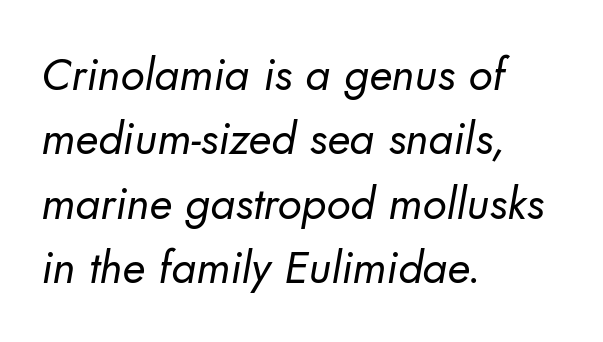
The image shows 45 px regular-weight sans-serif type; set left-aligned, normal line spacing (1.43x), normal letter spacing, not underlined; low stroke contrast and a small x-height.
